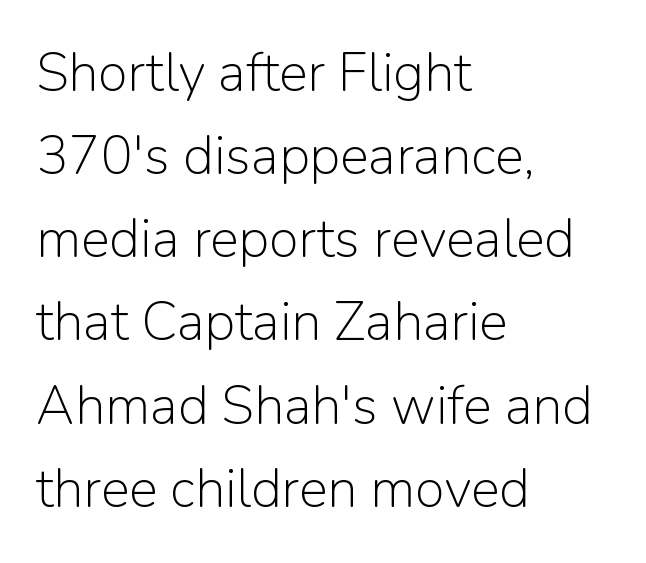
Q: Is the text bold? A: No.
Q: Is the text italic (slanted)? A: No, it is upright.
Q: Is the typeface a serif or a sans-serif typeface? A: Sans-serif.
Q: Is the text underlined? A: No.
Q: How is the paragraph aligned? A: Left-aligned.
Q: Is the spacing between letters normal or unusually wide? A: Normal.
Q: Is the spacing between lines tight, normal or loose? A: Normal.
Q: Width (condensed, normal, or wide)? A: Normal.
Q: Stroke contrast? A: Low.
Q: x-height? A: Medium.
Q: Monospaced? A: No.
